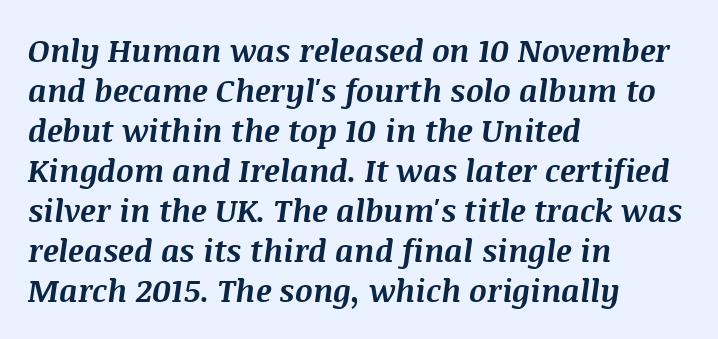
Q: Is the text bold? A: Yes.
Q: Is the text italic (slanted)? A: Yes, it leans right by about 8 degrees.
Q: Is the text underlined? A: No.
Q: How is the paragraph aligned? A: Left-aligned.
Q: Is the spacing between letters normal or unusually wide? A: Normal.
Q: Is the spacing between lines tight, normal or loose? A: Normal.
Q: Width (condensed, normal, or wide)? A: Normal.
Q: Stroke contrast? A: Medium.
Q: x-height? A: Large.
Q: Monospaced? A: No.
